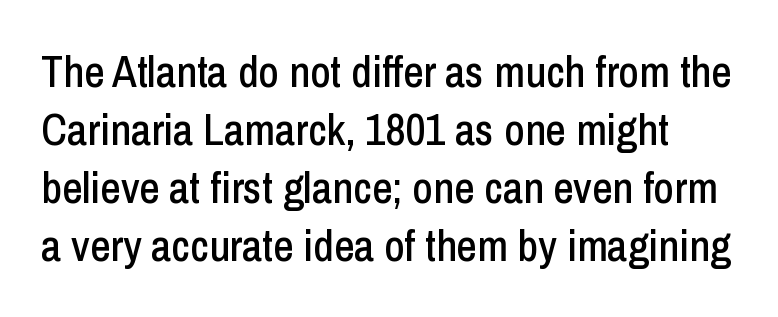
{"serif": "no", "italic": "no", "width": "condensed", "stroke_contrast": "low", "x_height": "medium", "monospaced": "no", "underline": "no", "line_spacing": "normal", "line_spacing_ratio": 1.32, "letter_spacing": "normal", "letter_spacing_em": 0.0, "glyph_px": 44}
